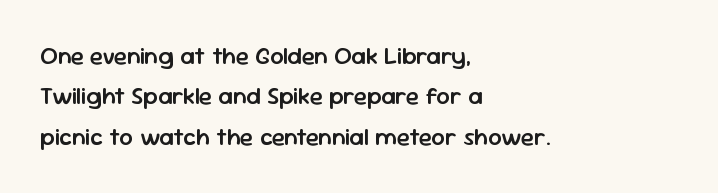
This is roman type, the default non-slanted kind. Typographic density is moderately raised because the face is semibold. Descender tails drop into unmarked territory. Vertical spacing — default.
